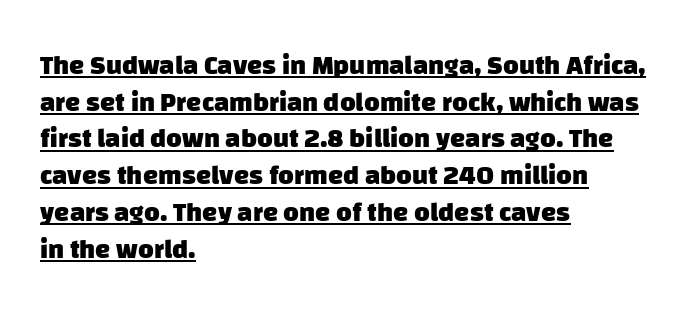
Decoration check: the copy is underlined. Leading: standard. Notice how thick the strokes are: this is what a full bold looks like. Default kerning and tracking; the words read as compact shapes.
